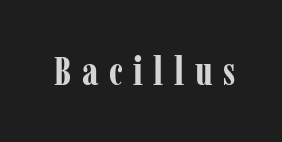
This sample uses a serif face. Chunky letters — that's bold for sure. The axis of the letterforms is exactly vertical. Students, note that the glyphs here are deliberately spaced far apart. Honestly, there is no underline to notice here at all.
